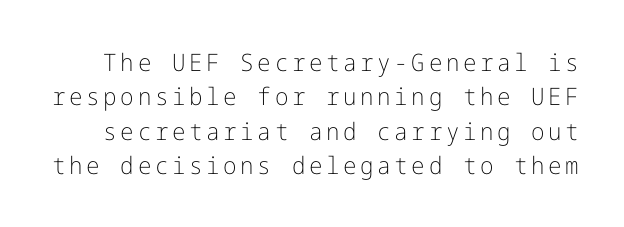
The image shows 24 px text type, upright; set normal line spacing (1.43x), not underlined.
